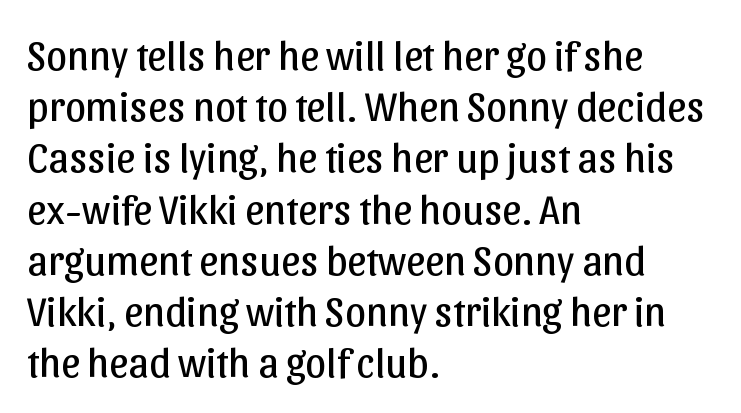
Q: Is the text bold? A: No.
Q: Is the text italic (slanted)? A: No, it is upright.
Q: Is the typeface a serif or a sans-serif typeface? A: Sans-serif.
Q: Is the text underlined? A: No.
Q: How is the paragraph aligned? A: Left-aligned.
Q: Is the spacing between letters normal or unusually wide? A: Normal.
Q: Width (condensed, normal, or wide)? A: Normal.
Q: Stroke contrast? A: Low.
Q: x-height? A: Medium.
Q: Monospaced? A: No.
